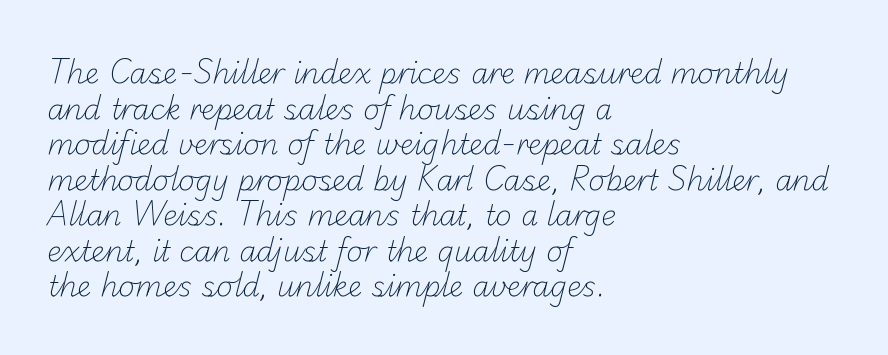
Q: Is the text bold? A: No.
Q: Is the typeface a serif or a sans-serif typeface? A: Sans-serif.
Q: Is the text underlined? A: No.
Q: How is the paragraph aligned? A: Left-aligned.
Q: Is the spacing between letters normal or unusually wide? A: Normal.
Q: Is the spacing between lines tight, normal or loose? A: Normal.
Q: Width (condensed, normal, or wide)? A: Normal.
Q: Stroke contrast? A: Low.
Q: x-height? A: Small.
Q: Monospaced? A: No.
